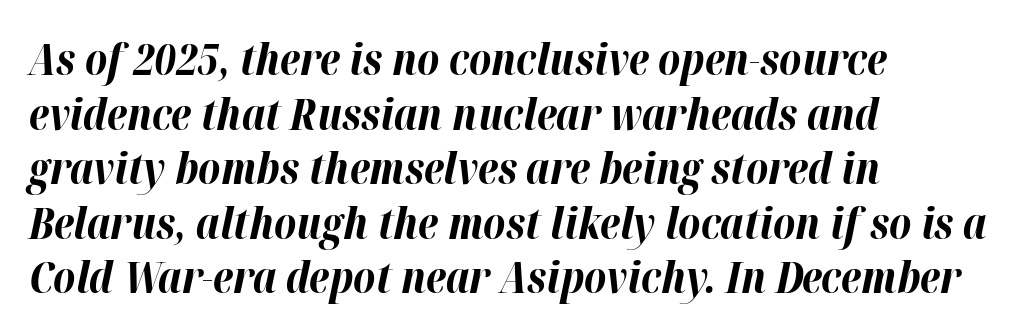
The image shows 43 px bold type, italic (leaning right); set left-aligned, normal line spacing (1.27x), normal letter spacing, not underlined; high stroke contrast and a medium x-height.
